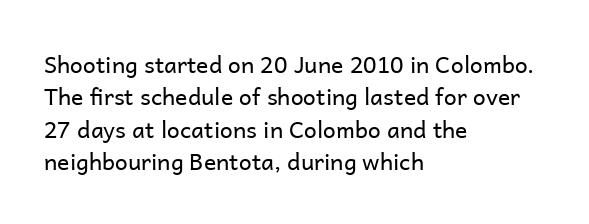
The image shows 23 px text type, upright; set left-aligned, normal line spacing (1.41x), normal letter spacing, not underlined.
